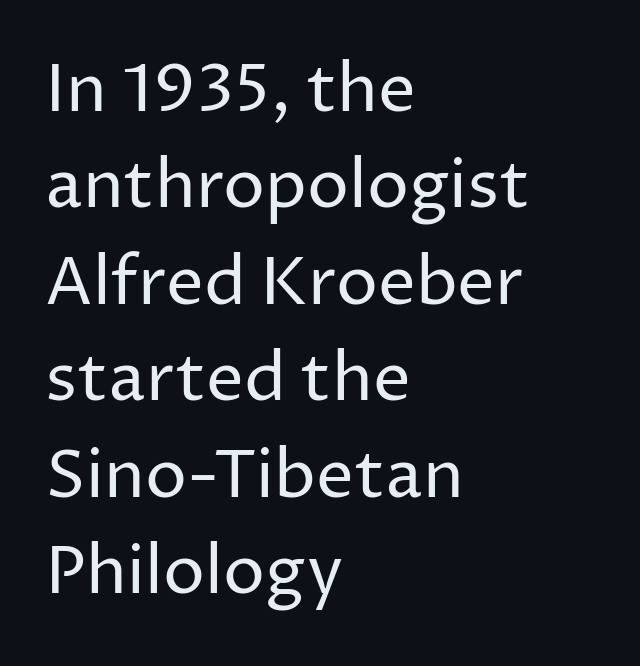
The image shows 67 px regular-weight sans-serif type, upright; set left-aligned, normal line spacing (1.44x), normal letter spacing, not underlined; low stroke contrast and a medium x-height.
